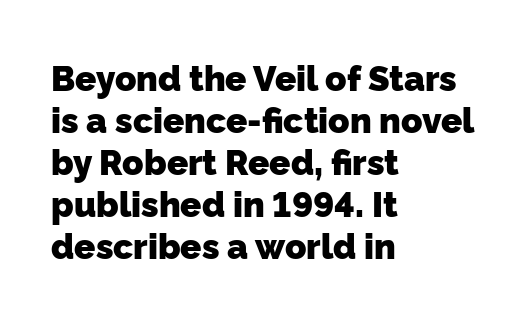
Q: Is the text bold? A: Yes.
Q: Is the typeface a serif or a sans-serif typeface? A: Sans-serif.
Q: Is the text underlined? A: No.
Q: How is the paragraph aligned? A: Left-aligned.
Q: Is the spacing between letters normal or unusually wide? A: Normal.
Q: Width (condensed, normal, or wide)? A: Normal.
Q: Stroke contrast? A: Low.
Q: x-height? A: Medium.
Q: Monospaced? A: No.
